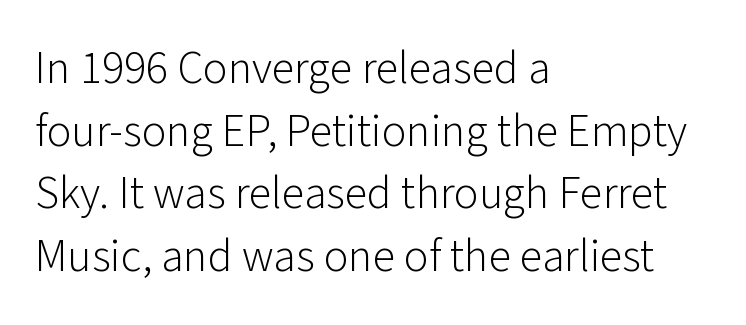
The glyphs in this specimen are sans serif. Posture: straight, roman, zero tilt. No chunkiness to these letters — they're not bold. The paragraph shown leans on its left margin.
